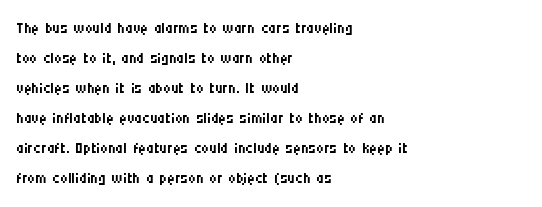
{"italic": "no", "bold": "no", "underline": "no", "align": "left", "line_spacing": "normal", "line_spacing_ratio": 1.43, "letter_spacing": "normal", "letter_spacing_em": 0.0, "glyph_px": 21}
